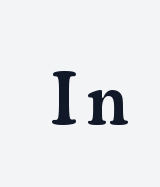
The image shows 74 px semibold serif type, upright; set not underlined; medium stroke contrast and a small x-height.
